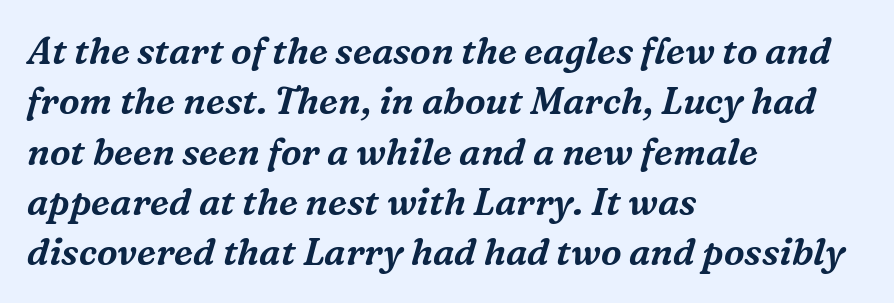
Nobody drew a line under any word here. These lines are rendered in a variable-pitch font. If you drew a line through each stem, it would be angled. The block of text has a typical density, with ordinary space between rows. Type style note: has serifs.
